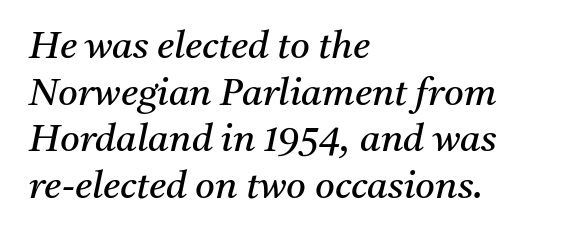
The image shows 38 px regular-weight serif type, italic (leaning right); set left-aligned, line spacing 1.23x, normal letter spacing, not underlined; medium stroke contrast and a medium x-height.
